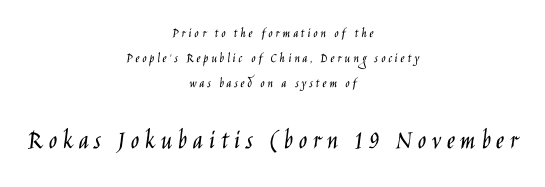
The image shows 28 px light, condensed sans-serif type; set centered, line spacing 1.79x, unusually wide letter spacing (+0.2 em), not underlined; the second (bottom) block is 2.0x larger; low stroke contrast and a large x-height.
